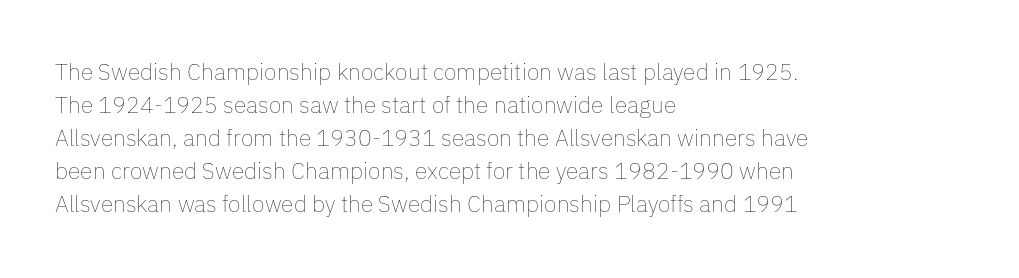
{"italic": "no", "bold": "no", "underline": "no", "align": "left", "line_spacing": "normal", "line_spacing_ratio": 1.43, "letter_spacing": "normal", "letter_spacing_em": 0.0, "glyph_px": 23}
